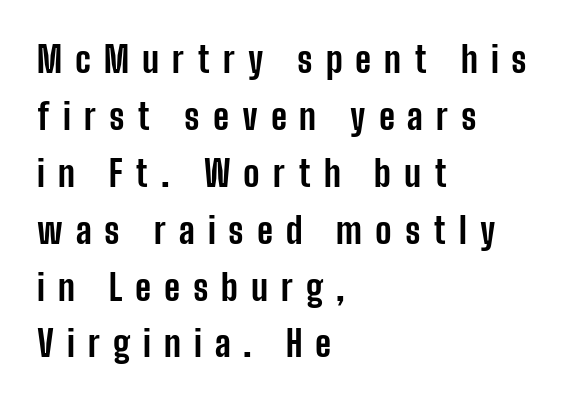
{"serif": "no", "italic": "no", "bold": "yes", "weight": "bold", "width": "condensed", "stroke_contrast": "low", "x_height": "medium", "monospaced": "no", "underline": "no", "align": "left", "line_spacing": "normal", "line_spacing_ratio": 1.58, "letter_spacing": "wide", "letter_spacing_em": 0.36, "glyph_px": 36}
